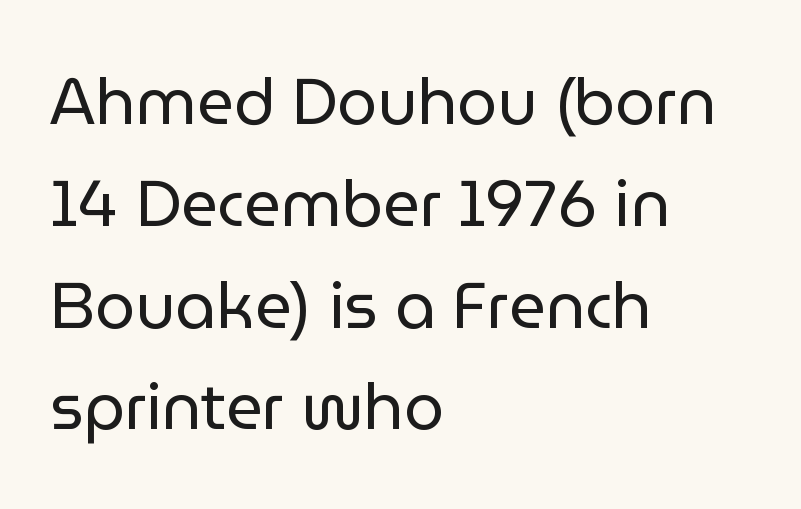
Q: Is the text bold? A: No.
Q: Is the text italic (slanted)? A: No, it is upright.
Q: Is the typeface a serif or a sans-serif typeface? A: Sans-serif.
Q: Is the text underlined? A: No.
Q: How is the paragraph aligned? A: Left-aligned.
Q: Is the spacing between letters normal or unusually wide? A: Normal.
Q: Is the spacing between lines tight, normal or loose? A: Normal.
Q: Width (condensed, normal, or wide)? A: Normal.
Q: Stroke contrast? A: Low.
Q: x-height? A: Medium.
Q: Monospaced? A: No.
